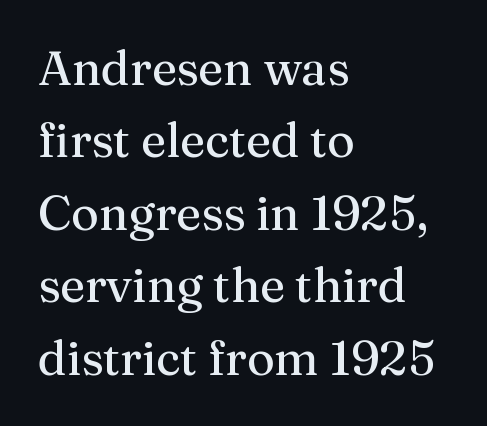
Q: Is the text bold? A: No.
Q: Is the text italic (slanted)? A: No, it is upright.
Q: Is the typeface a serif or a sans-serif typeface? A: Serif.
Q: Is the text underlined? A: No.
Q: How is the paragraph aligned? A: Left-aligned.
Q: Is the spacing between letters normal or unusually wide? A: Normal.
Q: Is the spacing between lines tight, normal or loose? A: Normal.
Q: Width (condensed, normal, or wide)? A: Normal.
Q: Stroke contrast? A: Medium.
Q: x-height? A: Medium.
Q: Monospaced? A: No.
